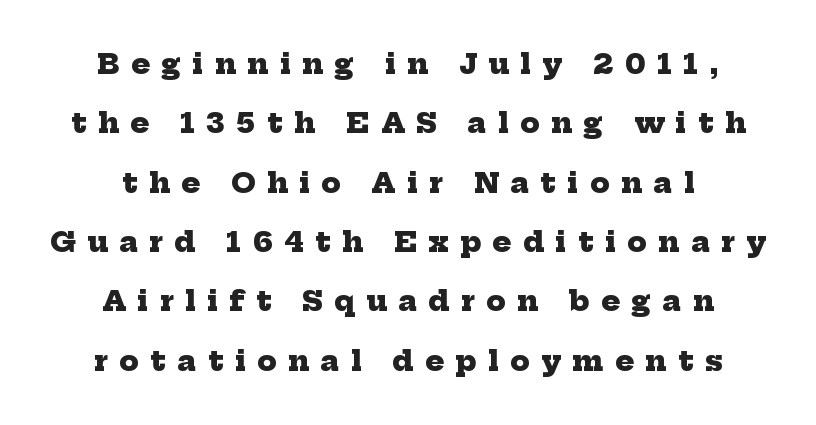
The horizontal fit of the characters is loose and conspicuously gappy. Descender tails drop into unmarked territory. The paragraph has two soft edges and a firm central axis. These lines are rendered in a variable-pitch font.
